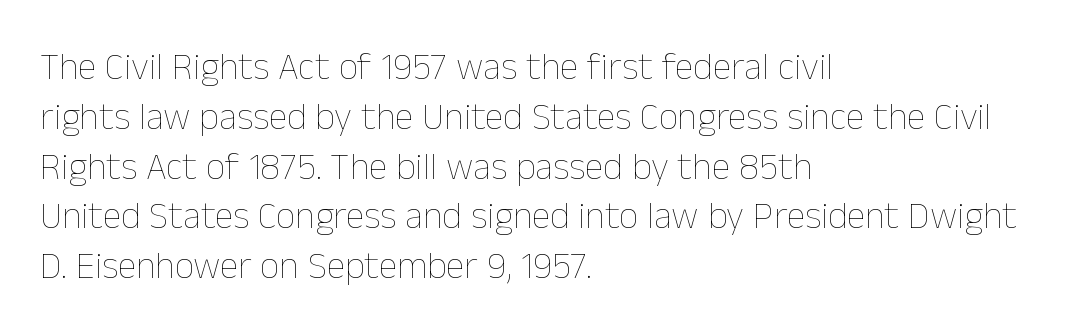
The image shows 38 px thin type, upright; set left-aligned, normal line spacing (1.31x), normal letter spacing, not underlined; low stroke contrast and a medium x-height.
